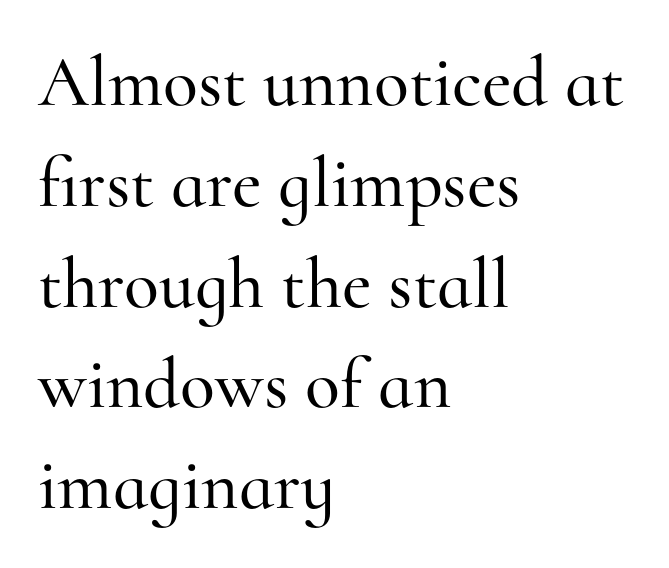
{"serif": "yes", "italic": "no", "width": "normal", "stroke_contrast": "high", "x_height": "small", "monospaced": "no", "underline": "no", "align": "left", "line_spacing": "normal", "line_spacing_ratio": 1.4, "letter_spacing": "normal", "letter_spacing_em": 0.0, "glyph_px": 72}
